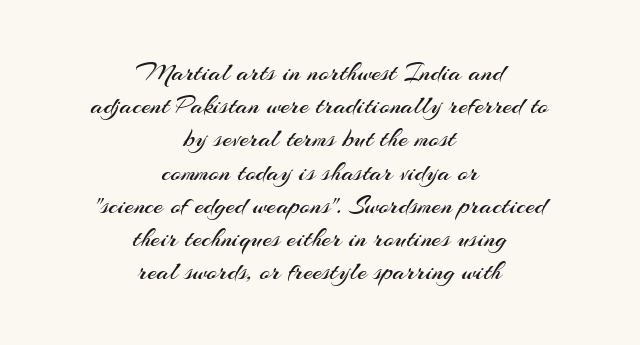
The weight tops out at a normal text grade. Between one letter and the next there's only the usual sliver of space. Unmarked baselines from the first word to the last. The paragraph shown floats in the horizontal middle.
